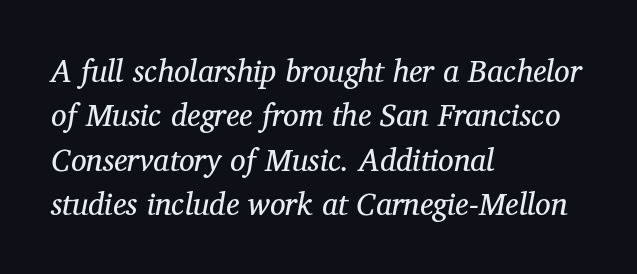
{"serif": "yes", "italic": "yes", "lean": "right", "slant_degrees": 12, "bold": "no", "weight": "regular", "width": "normal", "stroke_contrast": "medium", "x_height": "medium", "monospaced": "no", "underline": "no", "align": "left", "line_spacing": "normal", "line_spacing_ratio": 1.43, "letter_spacing": "normal", "letter_spacing_em": 0.0, "glyph_px": 31}
